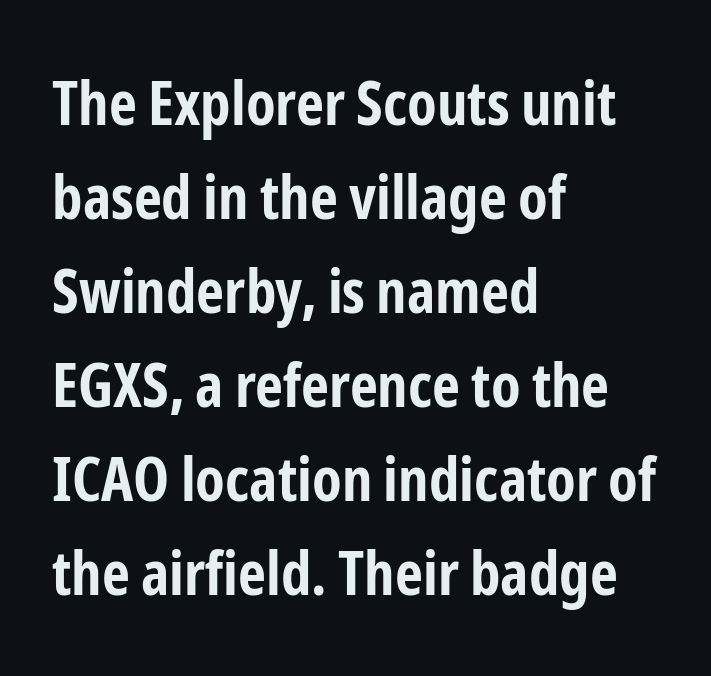
The image shows 61 px bold, condensed sans-serif type, upright; set left-aligned, normal line spacing (1.54x), normal letter spacing, not underlined; low stroke contrast and a medium x-height.
